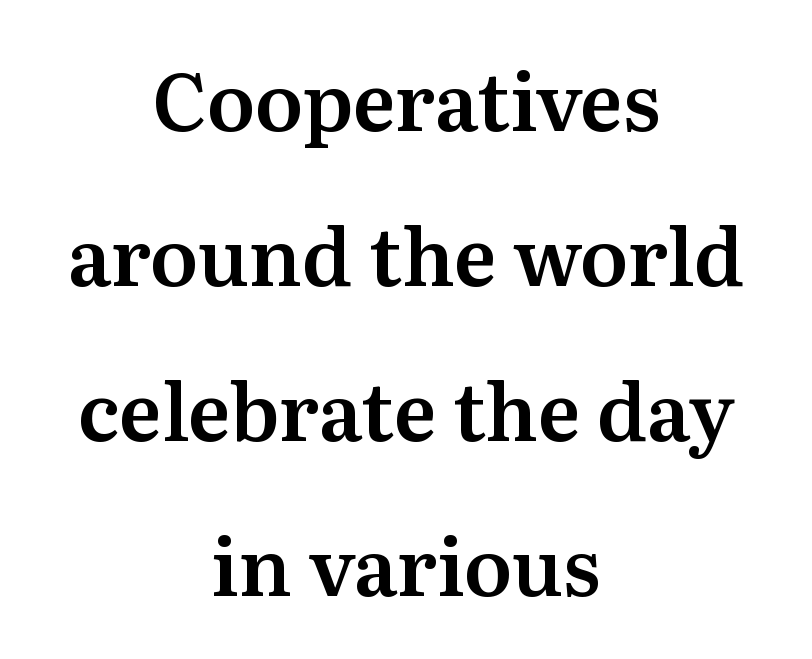
Q: Is the text italic (slanted)? A: No, it is upright.
Q: Is the typeface a serif or a sans-serif typeface? A: Serif.
Q: Is the text underlined? A: No.
Q: How is the paragraph aligned? A: Centered.
Q: Is the spacing between letters normal or unusually wide? A: Normal.
Q: Is the spacing between lines tight, normal or loose? A: Loose.
Q: Width (condensed, normal, or wide)? A: Normal.
Q: Stroke contrast? A: Medium.
Q: x-height? A: Medium.
Q: Monospaced? A: No.
